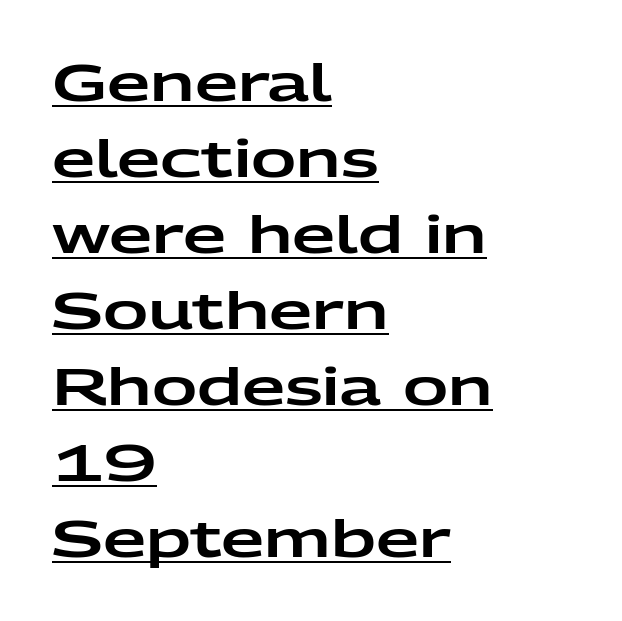
{"serif": "no", "italic": "no", "width": "wide", "stroke_contrast": "low", "x_height": "medium", "monospaced": "no", "underline": "yes", "align": "left", "line_spacing": "normal", "line_spacing_ratio": 1.52, "letter_spacing": "normal", "letter_spacing_em": 0.0, "glyph_px": 50}
